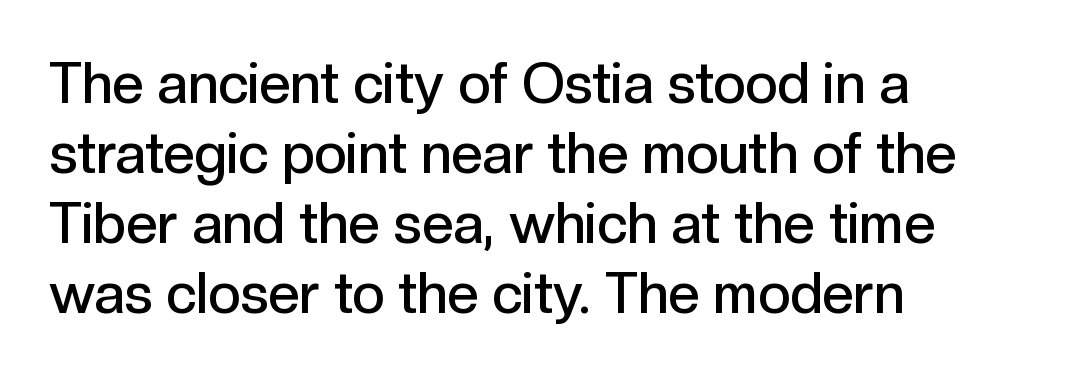
The image shows 56 px semibold sans-serif type, upright; set left-aligned, normal line spacing (1.25x), normal letter spacing, not underlined; a medium x-height.
